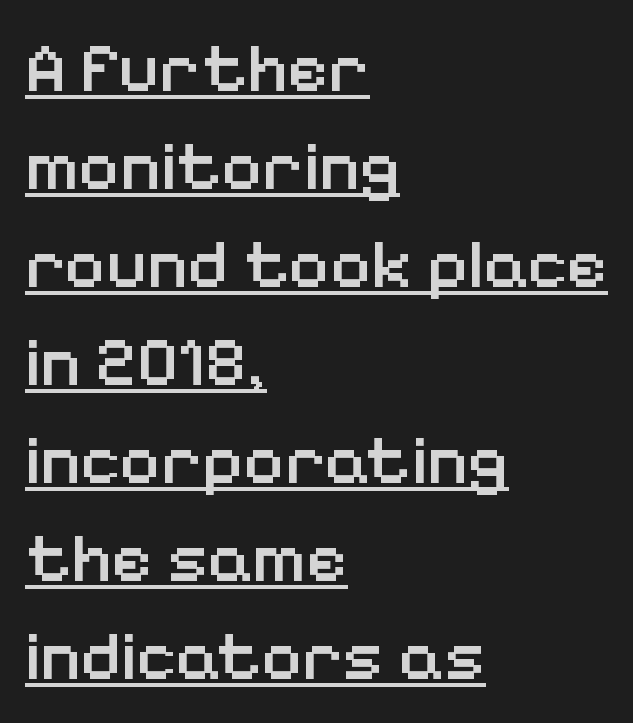
As a designer I'd log this as weight 600, semibold. Casual observation: everything's shoved over to the left. Looks like someone drew a line under every word here. The rendering keeps characters at their native spacing. The text was rendered using a sans face with plain stroke endings.
